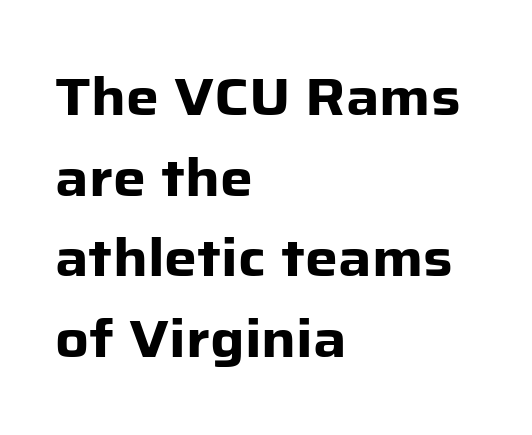
{"serif": "no", "italic": "no", "bold": "yes", "weight": "heavy", "width": "normal", "stroke_contrast": "low", "x_height": "medium", "monospaced": "no", "underline": "no", "align": "left", "line_spacing": "normal", "line_spacing_ratio": 1.55, "letter_spacing": "normal", "letter_spacing_em": 0.0, "glyph_px": 52}
